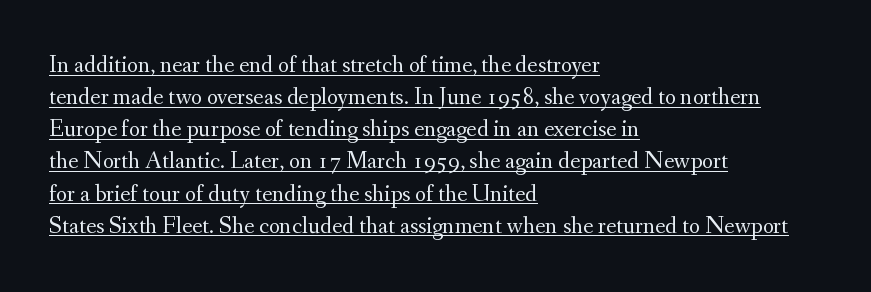
{"italic": "no", "bold": "no", "underline": "yes", "align": "left", "line_spacing": "normal", "line_spacing_ratio": 1.34, "letter_spacing": "normal", "letter_spacing_em": 0.0, "glyph_px": 24}
